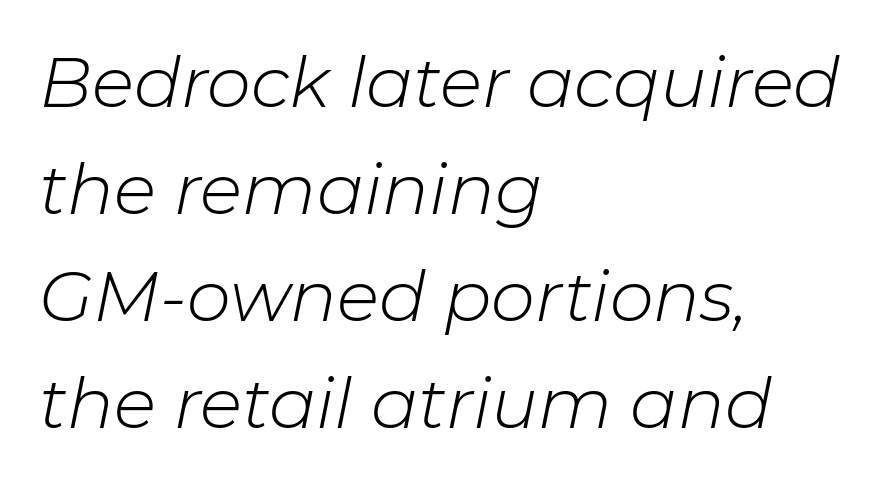
{"italic": "yes", "lean": "right", "slant_degrees": 11, "bold": "no", "weight": "light", "width": "normal", "stroke_contrast": "low", "x_height": "medium", "monospaced": "no", "underline": "no", "align": "left", "line_spacing": "normal", "line_spacing_ratio": 1.53, "letter_spacing": "normal", "letter_spacing_em": 0.0, "glyph_px": 70}
